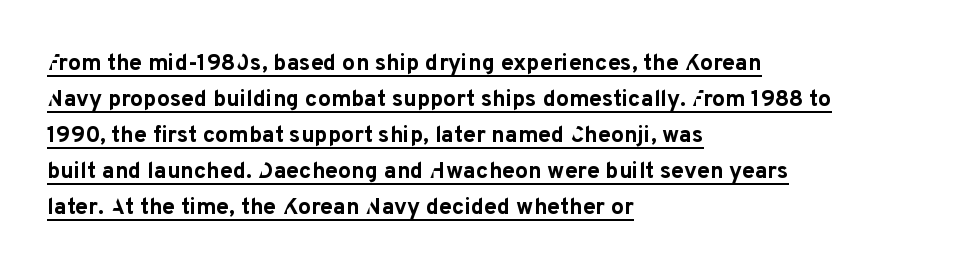
Glyph-to-glyph distance matches everyday printed text. The face used here has the dense, thick strokes of a bold. Rendered with straight, roman letterforms. Is the block centered? No — it sits flush against the left margin.
